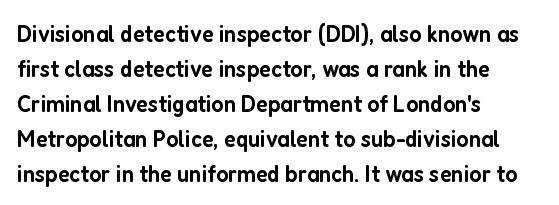
{"italic": "no", "bold": "semi", "underline": "no", "align": "left", "line_spacing": "normal", "line_spacing_ratio": 1.4, "letter_spacing": "normal", "letter_spacing_em": 0.0, "glyph_px": 25}
